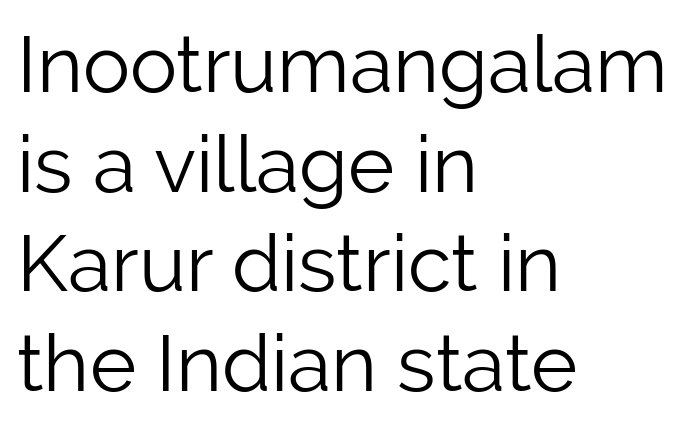
Varying glyph widths throughout — classic text-font behaviour. Students, observe: this is what conventionally led text looks like. Beneath every word, the page is bare. Nobody touched the tracking dial on this one. Posture: upright roman.
